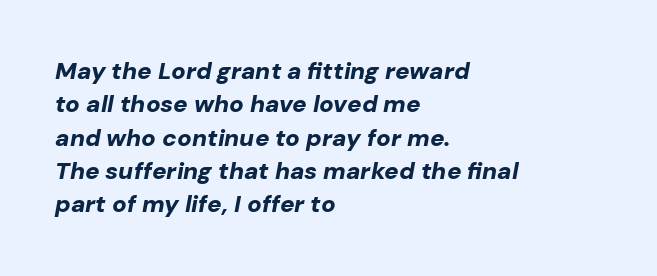
Inter-character spacing is left at the font's built-in metrics. Normally led — the rows are evenly, conventionally spaced. The axis of the letterforms is tilted away from vertical. The paragraph has a hard left edge and a soft right edge.
